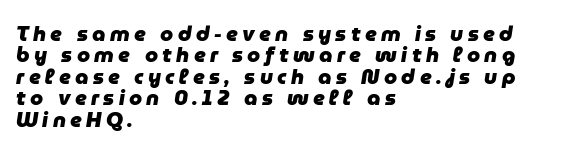
The image shows 21 px bold type, italic (leaning right); set left-aligned, tight line spacing (1.02x), unusually wide letter spacing (+0.21 em), not underlined.
